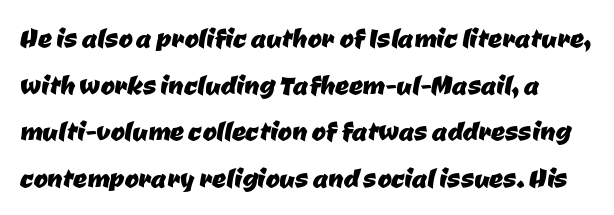
Q: Is the typeface a serif or a sans-serif typeface? A: Sans-serif.
Q: Is the text underlined? A: No.
Q: Is the spacing between letters normal or unusually wide? A: Normal.
Q: Is the spacing between lines tight, normal or loose? A: Normal.
Q: Width (condensed, normal, or wide)? A: Normal.
Q: Stroke contrast? A: Low.
Q: x-height? A: Medium.
Q: Monospaced? A: No.
